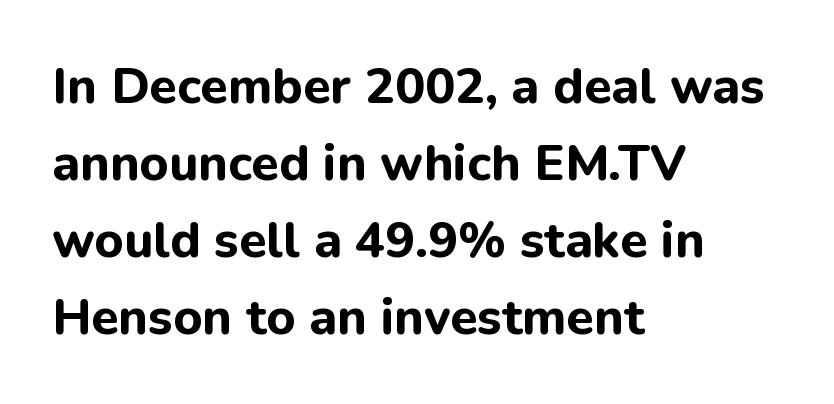
These lines keep a tight, regular rhythm from letter to letter. The characters display no serif detailing; their extremities are plain. Horizontal alignment here is leftward, the default for most running prose. This sample keeps an unexceptional amount of space between lines. The passage shown is emphatically bold.
